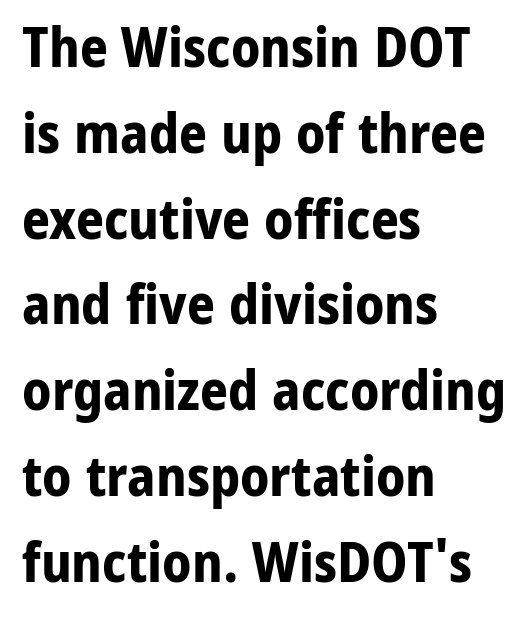
The image shows 55 px bold sans-serif type, upright; set left-aligned, normal line spacing (1.56x), normal letter spacing, not underlined; low stroke contrast and a medium x-height.
